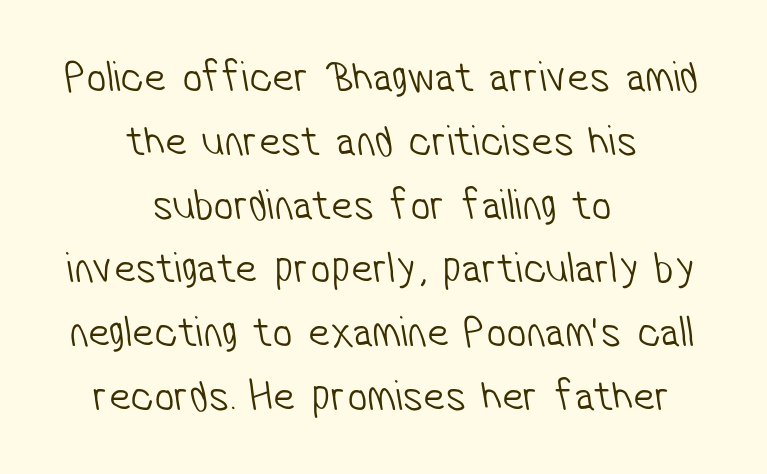
The image shows 44 px light, condensed sans-serif type; set centered, normal line spacing (1.45x), normal letter spacing, not underlined; low stroke contrast and a medium x-height.
